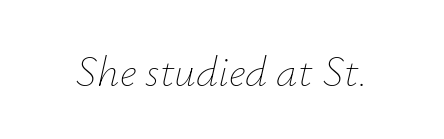
The rendering keeps characters at their native spacing. The glyphs look as if they've been sheared to an angle. Summary of weight: not heavy and not bold. This rendering features lettering with no underline. The rendering uses natural spacing where letterforms have individual widths.
